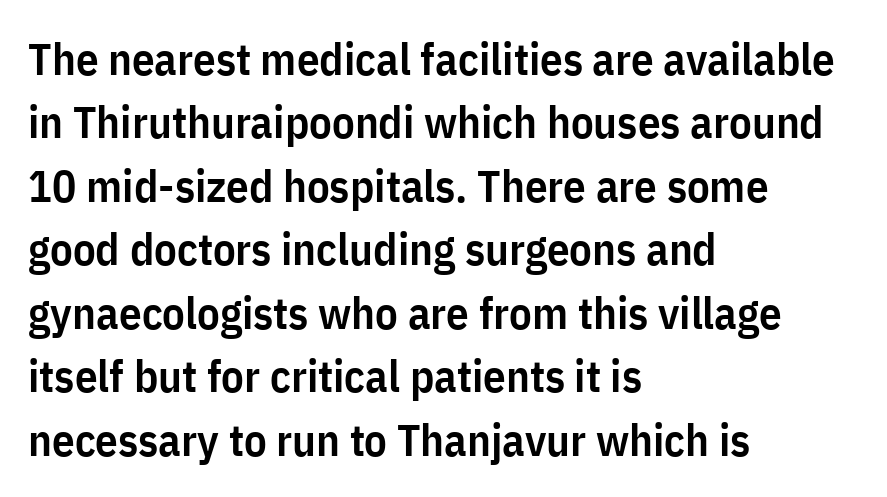
Q: Is the text bold? A: Semi-bold.
Q: Is the text italic (slanted)? A: No, it is upright.
Q: Is the typeface a serif or a sans-serif typeface? A: Sans-serif.
Q: Is the text underlined? A: No.
Q: How is the paragraph aligned? A: Left-aligned.
Q: Is the spacing between letters normal or unusually wide? A: Normal.
Q: Is the spacing between lines tight, normal or loose? A: Normal.
Q: Width (condensed, normal, or wide)? A: Condensed.
Q: Stroke contrast? A: Low.
Q: x-height? A: Medium.
Q: Monospaced? A: No.
